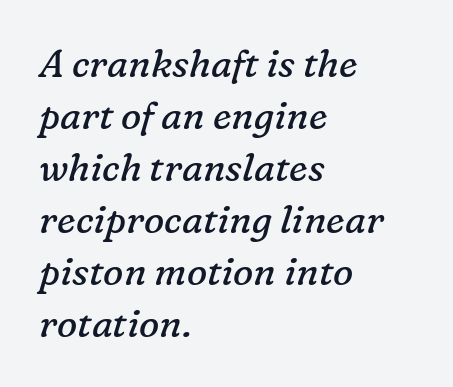
{"serif": "yes", "italic": "yes", "lean": "right", "slant_degrees": 16, "bold": "no", "weight": "regular", "width": "normal", "stroke_contrast": "low", "x_height": "medium", "monospaced": "no", "underline": "no", "align": "left", "line_spacing": "normal", "line_spacing_ratio": 1.37, "letter_spacing": "normal", "letter_spacing_em": 0.0, "glyph_px": 38}
